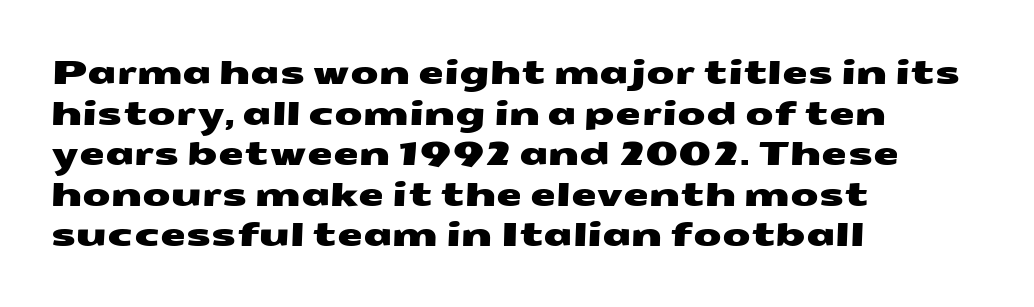
Q: Is the typeface a serif or a sans-serif typeface? A: Sans-serif.
Q: Is the text underlined? A: No.
Q: How is the paragraph aligned? A: Left-aligned.
Q: Is the spacing between letters normal or unusually wide? A: Normal.
Q: Width (condensed, normal, or wide)? A: Wide.
Q: Stroke contrast? A: Medium.
Q: x-height? A: Medium.
Q: Monospaced? A: No.
